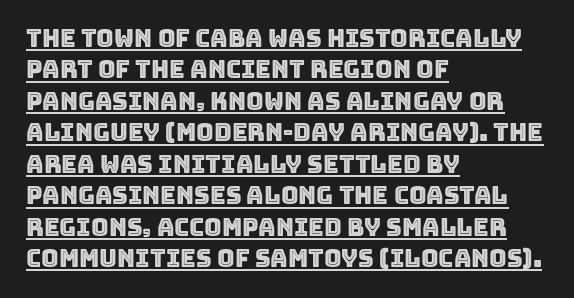
Q: Is the text italic (slanted)? A: No, it is upright.
Q: Is the text underlined? A: Yes.
Q: How is the paragraph aligned? A: Left-aligned.
Q: Is the spacing between letters normal or unusually wide? A: Normal.
Q: Is the spacing between lines tight, normal or loose? A: Normal.
